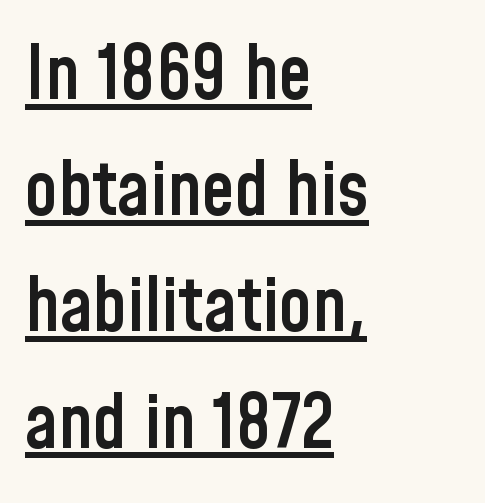
{"serif": "no", "italic": "no", "bold": "semi", "weight": "semibold", "width": "condensed", "stroke_contrast": "low", "x_height": "medium", "monospaced": "no", "underline": "yes", "align": "left", "line_spacing": "normal", "line_spacing_ratio": 1.57, "letter_spacing": "normal", "letter_spacing_em": 0.0, "glyph_px": 74}
